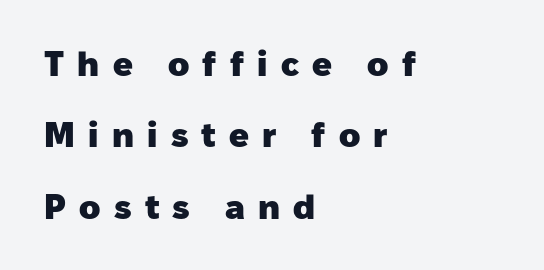
Does the leading feel generous? Absolutely, it's lavish. Letter spacing: wide. Check where the strokes stop: nothing finishes them off — pure sans. The space beneath each line is pristine and unruled. The specimen reads as upright at a glance. Weight: bold.
